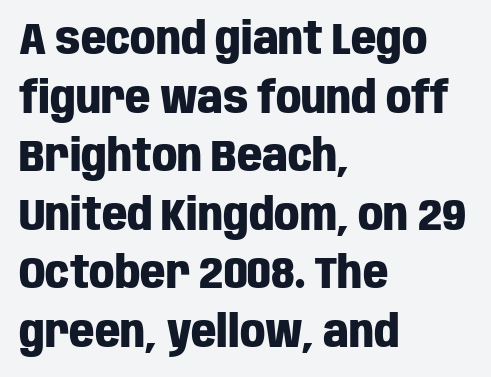
Q: Is the text bold? A: Yes.
Q: Is the text italic (slanted)? A: No, it is upright.
Q: Is the typeface a serif or a sans-serif typeface? A: Sans-serif.
Q: Is the text underlined? A: No.
Q: How is the paragraph aligned? A: Left-aligned.
Q: Is the spacing between letters normal or unusually wide? A: Normal.
Q: Is the spacing between lines tight, normal or loose? A: Normal.
Q: Width (condensed, normal, or wide)? A: Condensed.
Q: Stroke contrast? A: Low.
Q: x-height? A: Large.
Q: Monospaced? A: No.
